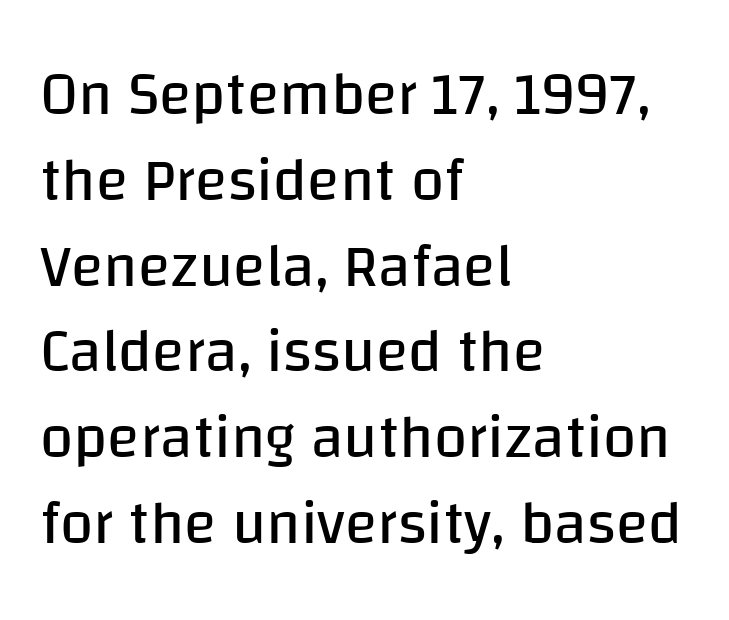
The image shows 60 px regular-weight sans-serif type, upright; set left-aligned, normal line spacing (1.43x), normal letter spacing, not underlined; low stroke contrast and a large x-height.
